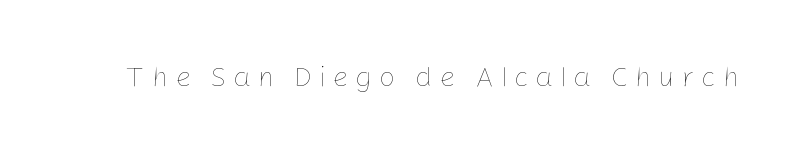
{"italic": "no", "bold": "no", "weight": "thin", "width": "normal", "stroke_contrast": "low", "x_height": "medium", "monospaced": "no", "underline": "no", "letter_spacing": "wide", "letter_spacing_em": 0.24, "glyph_px": 28}
